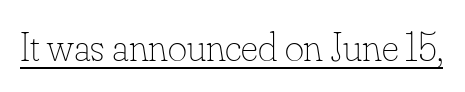
The image shows 41 px thin type, upright; set normal letter spacing, underlined; low stroke contrast and a small x-height.
